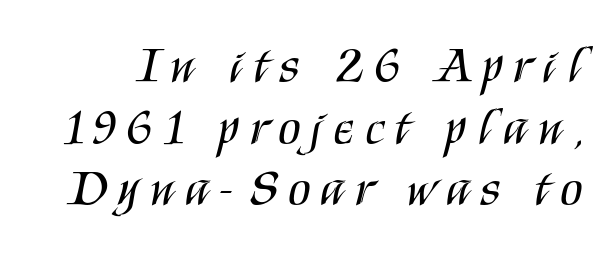
The image shows 51 px regular-weight, condensed sans-serif type; set line spacing 1.21x, unusually wide letter spacing (+0.23 em), not underlined; medium stroke contrast and a large x-height.
